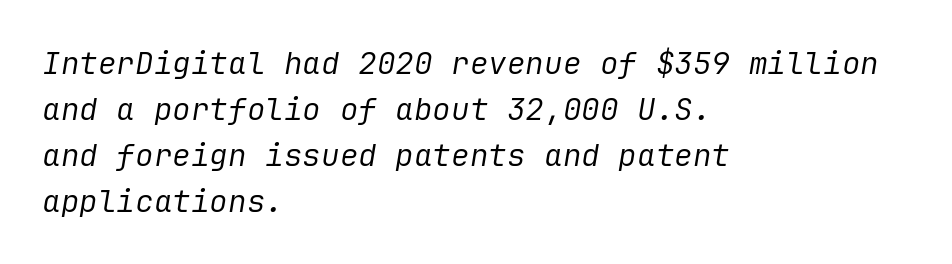
The image shows 31 px regular-weight type, italic (leaning right); set left-aligned, normal line spacing (1.48x), normal letter spacing, not underlined; low stroke contrast and a medium x-height.
